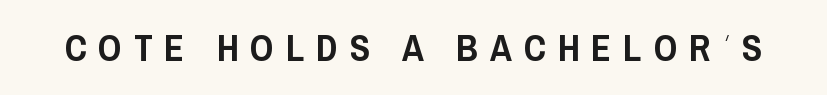
Q: Is the text italic (slanted)? A: No, it is upright.
Q: Is the typeface a serif or a sans-serif typeface? A: Sans-serif.
Q: Is the text underlined? A: No.
Q: Is the spacing between letters normal or unusually wide? A: Unusually wide.
Q: Width (condensed, normal, or wide)? A: Condensed.
Q: Stroke contrast? A: Low.
Q: x-height? A: Large.
Q: Monospaced? A: No.
